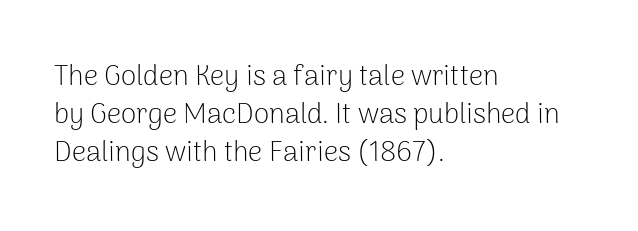
The passage shown is not bold in any degree. This sample is left-justified, so line endings fall wherever the words run out. Anything drawn beneath the words? Only blank space. The passage shown is typed in a proportional face where columns would drift. The tracking reads as untouched default to a designer's eye. Do the letters lean? They stand straight.
